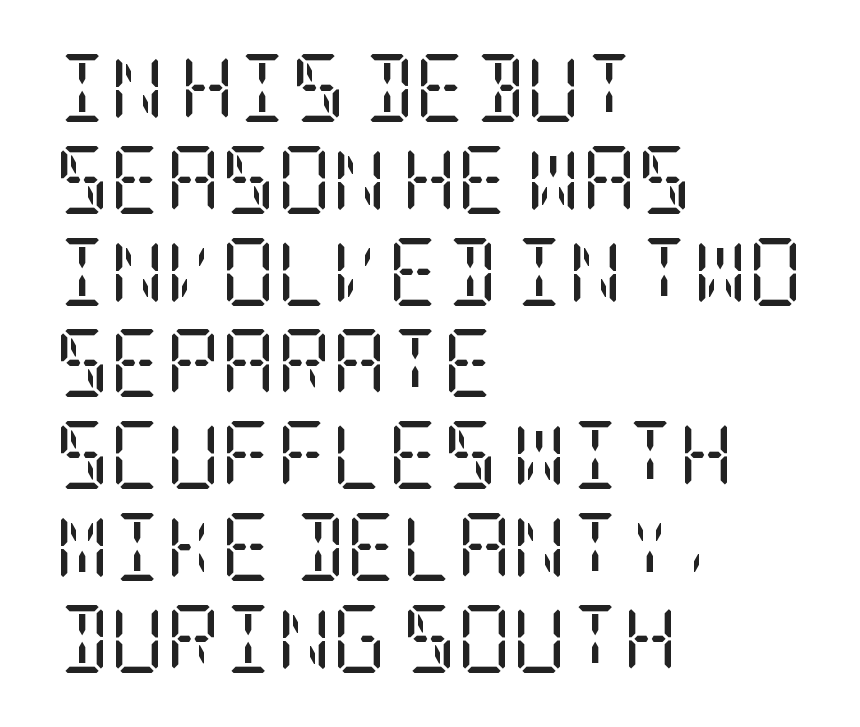
Q: Is the text bold? A: No.
Q: Is the text italic (slanted)? A: No, it is upright.
Q: Is the typeface a serif or a sans-serif typeface? A: Serif.
Q: Is the text underlined? A: No.
Q: How is the paragraph aligned? A: Left-aligned.
Q: Is the spacing between letters normal or unusually wide? A: Normal.
Q: Is the spacing between lines tight, normal or loose? A: Normal.
Q: Width (condensed, normal, or wide)? A: Condensed.
Q: Stroke contrast? A: Low.
Q: x-height? A: Large.
